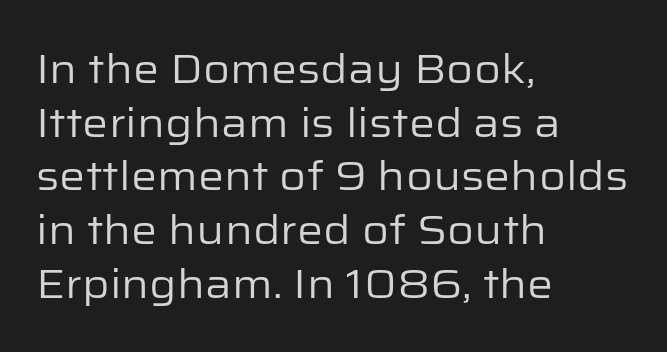
Notice how the stems are strictly vertical — no italics here. Successive baselines arrive at the customary interval. Descenders are the only things crossing below the line. If you drew a ruler down the left edge, every line would touch it.
